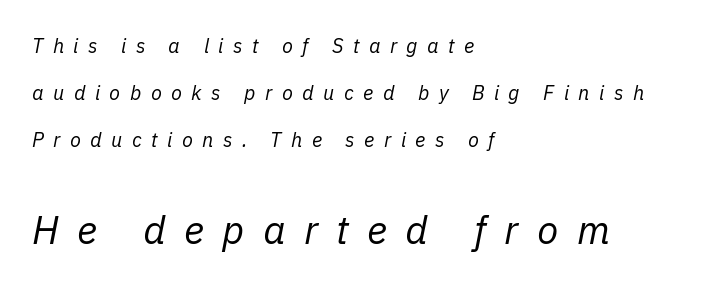
Q: Is the text bold? A: No.
Q: Is the text italic (slanted)? A: Yes, it leans right by about 11 degrees.
Q: Is the text underlined? A: No.
Q: How is the paragraph aligned? A: Left-aligned.
Q: Is the spacing between letters normal or unusually wide? A: Unusually wide.
Q: Is the spacing between lines tight, normal or loose? A: Loose.
Q: Which block of text is set in a larger size, the first (top) or the second (bottom)? A: The second (bottom) one.
Q: Width (condensed, normal, or wide)? A: Normal.
Q: Stroke contrast? A: Low.
Q: x-height? A: Medium.
Q: Monospaced? A: No.
